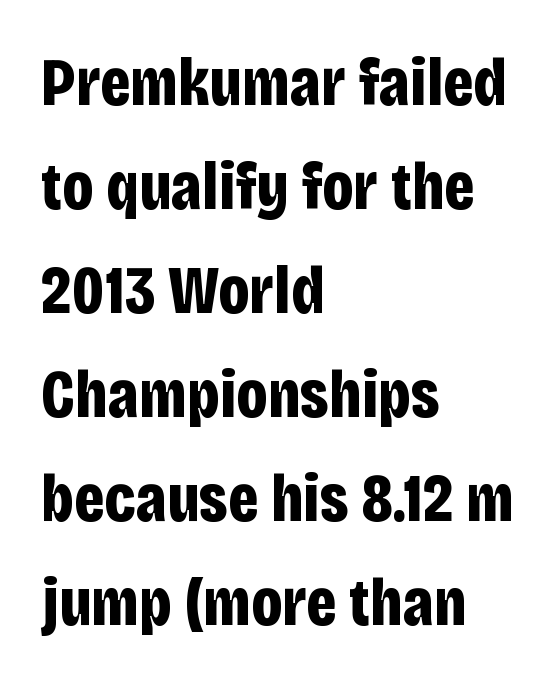
The image shows 68 px bold, condensed sans-serif type, upright; set left-aligned, normal line spacing (1.53x), normal letter spacing, not underlined; low stroke contrast and a large x-height.
